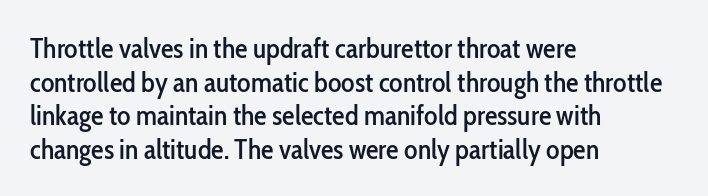
The image shows 28 px condensed sans-serif type, upright; set left-aligned, line spacing 1.2x, normal letter spacing, not underlined; low stroke contrast and a medium x-height.
